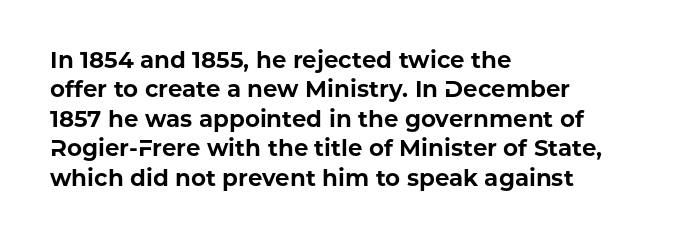
{"italic": "no", "bold": "yes", "underline": "no", "align": "left", "line_spacing": "normal", "line_spacing_ratio": 1.28, "letter_spacing": "normal", "letter_spacing_em": 0.0, "glyph_px": 23}
